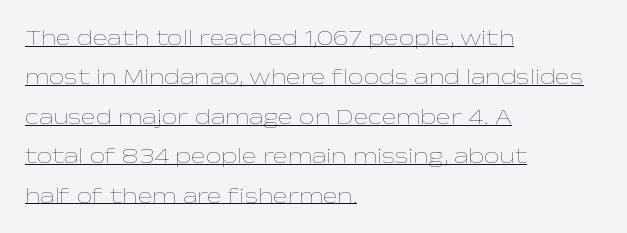
The image shows 22 px text type, upright; set left-aligned, line spacing 1.79x, normal letter spacing, underlined.
